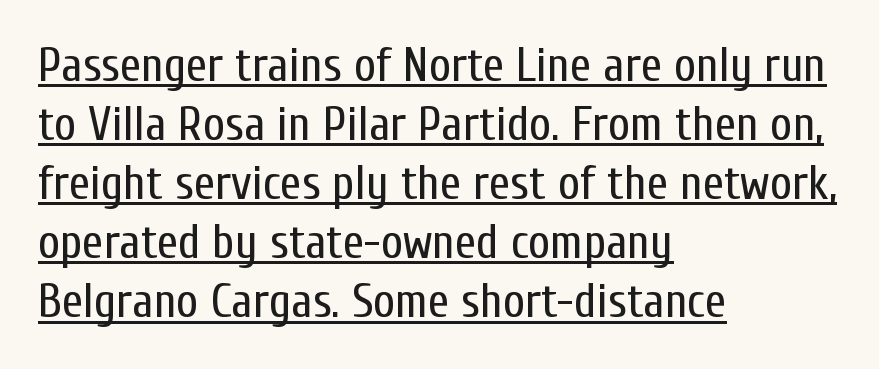
{"serif": "no", "italic": "no", "bold": "no", "weight": "regular", "width": "condensed", "stroke_contrast": "low", "x_height": "medium", "monospaced": "no", "underline": "yes", "align": "left", "line_spacing_ratio": 1.23, "letter_spacing": "normal", "letter_spacing_em": 0.0, "glyph_px": 48}
